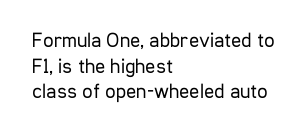
Q: Is the text bold? A: No.
Q: Is the text italic (slanted)? A: No, it is upright.
Q: Is the text underlined? A: No.
Q: How is the paragraph aligned? A: Left-aligned.
Q: Is the spacing between letters normal or unusually wide? A: Normal.
